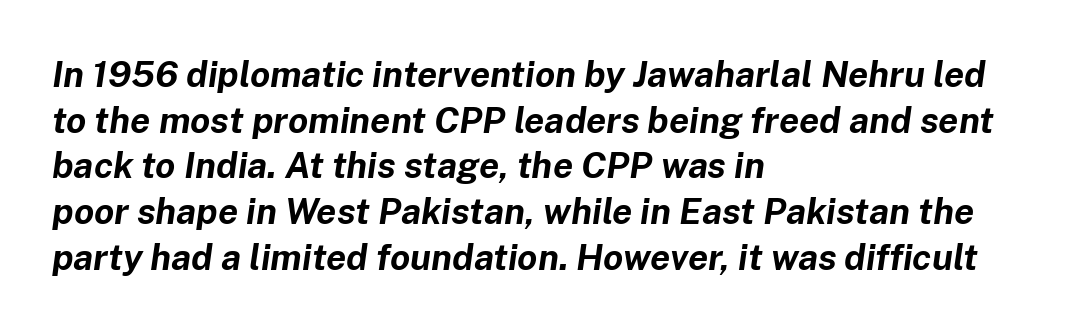
How would I describe the line gaps? Plain and ordinary. You could not count columns in this text — the font is proportionally spaced. The rendering applies a slant to the glyphs. What stands out about the letter spacing? Nothing — it is the standard amount.
